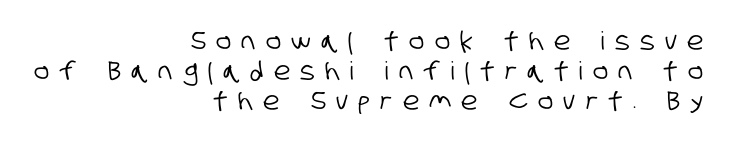
Descenders are the only things crossing below the line. Line endings align vertically; line beginnings do not. Here the glyphs are tracked loosely, breaking word shapes into spaced letters.
